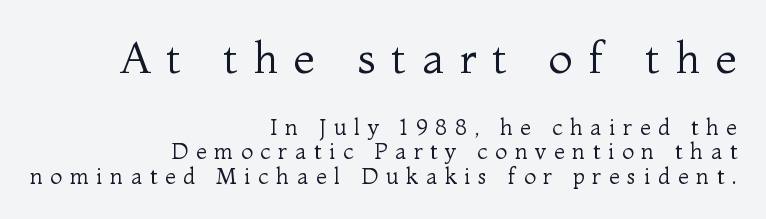
Note: larger setting up top, smaller setting below. Posture: vertical. Words float on clear page, feet unadorned. Successive baselines arrive quickly, one right under another. Which margin do the lines hug? The right one — the left edge is uneven. Is this a fixed-width face? No — the glyphs have proportional, varying widths.
